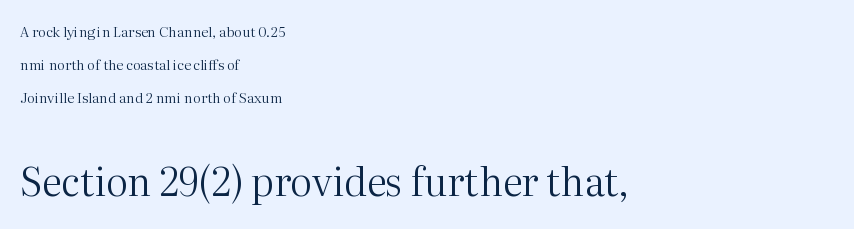
Q: Is the text bold? A: No.
Q: Is the text italic (slanted)? A: No, it is upright.
Q: Is the typeface a serif or a sans-serif typeface? A: Serif.
Q: Is the text underlined? A: No.
Q: How is the paragraph aligned? A: Left-aligned.
Q: Is the spacing between letters normal or unusually wide? A: Normal.
Q: Is the spacing between lines tight, normal or loose? A: Loose.
Q: Which block of text is set in a larger size, the first (top) or the second (bottom)? A: The second (bottom) one.
Q: Width (condensed, normal, or wide)? A: Normal.
Q: Stroke contrast? A: Medium.
Q: x-height? A: Medium.
Q: Monospaced? A: No.
